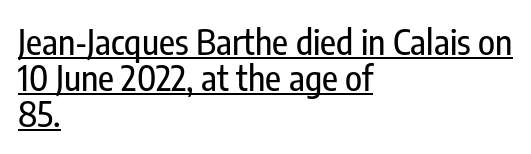
The face used here appears with an underline applied. You could barely slide anything between these rows. Notice how the stems are strictly vertical — no italics here. Unlike a traditional serif, this face leaves its strokes unadorned. The rendering keeps characters at their native spacing.
